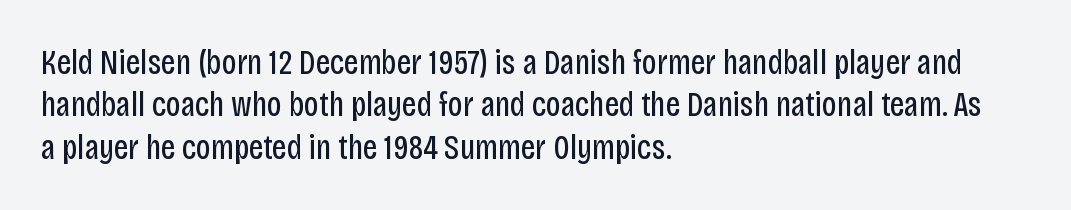
Observe the absence of serifs on each vertical stroke in this sample. Plain, unruled lines of type. The letterforms sit shoulder to shoulder at normal distance. Rendered with straight, roman letterforms. Which margin do the lines hug? The left one — the right edge is uneven.
